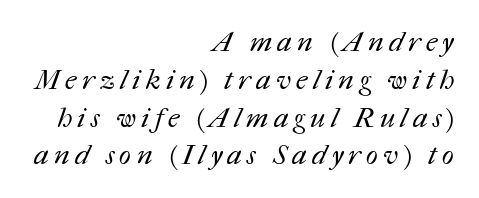
The image shows 28 px regular-weight type; set right-aligned, normal line spacing (1.35x), not underlined; medium stroke contrast and a medium x-height.
